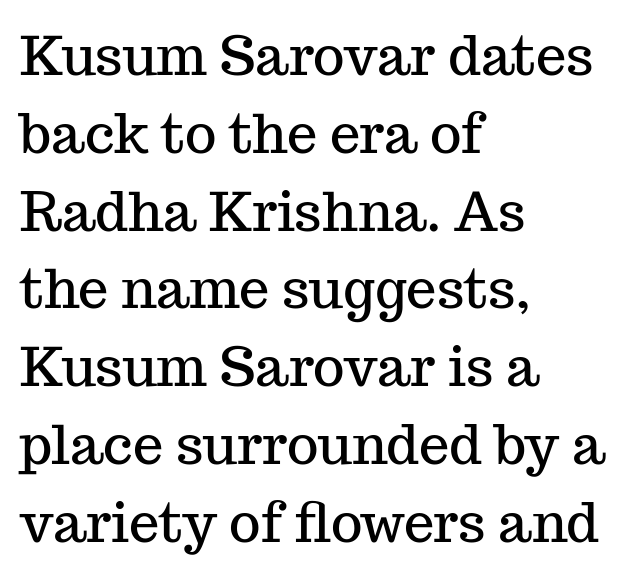
Q: Is the text italic (slanted)? A: No, it is upright.
Q: Is the typeface a serif or a sans-serif typeface? A: Serif.
Q: Is the text underlined? A: No.
Q: How is the paragraph aligned? A: Left-aligned.
Q: Is the spacing between letters normal or unusually wide? A: Normal.
Q: Is the spacing between lines tight, normal or loose? A: Normal.
Q: Width (condensed, normal, or wide)? A: Normal.
Q: Stroke contrast? A: Medium.
Q: x-height? A: Medium.
Q: Monospaced? A: No.
